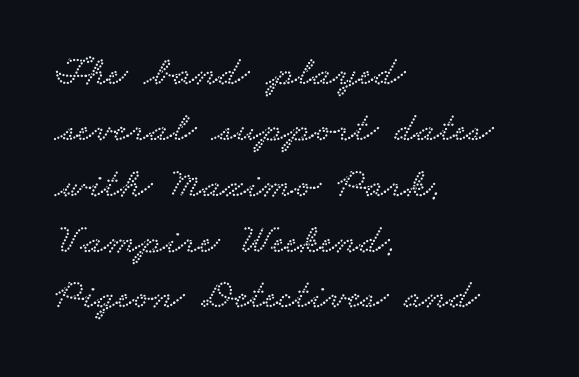
Q: Is the typeface a serif or a sans-serif typeface? A: Serif.
Q: Is the text underlined? A: No.
Q: How is the paragraph aligned? A: Left-aligned.
Q: Is the spacing between letters normal or unusually wide? A: Normal.
Q: Is the spacing between lines tight, normal or loose? A: Normal.
Q: Width (condensed, normal, or wide)? A: Wide.
Q: Stroke contrast? A: Low.
Q: x-height? A: Small.
Q: Monospaced? A: No.
